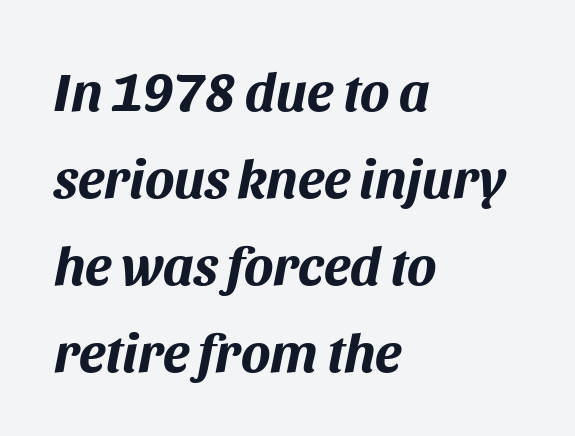
Q: Is the text bold? A: Yes.
Q: Is the text italic (slanted)? A: Yes, it leans right by about 11 degrees.
Q: Is the text underlined? A: No.
Q: How is the paragraph aligned? A: Left-aligned.
Q: Is the spacing between letters normal or unusually wide? A: Normal.
Q: Is the spacing between lines tight, normal or loose? A: Normal.
Q: Width (condensed, normal, or wide)? A: Normal.
Q: Stroke contrast? A: Medium.
Q: x-height? A: Large.
Q: Monospaced? A: No.
